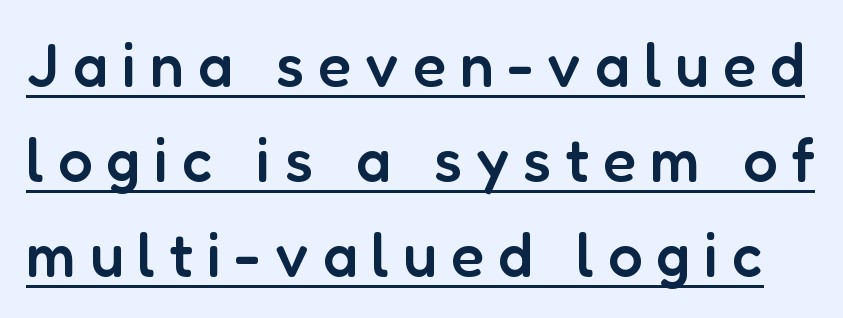
{"serif": "no", "italic": "no", "bold": "semi", "weight": "semibold", "width": "normal", "stroke_contrast": "low", "x_height": "medium", "monospaced": "no", "underline": "yes", "line_spacing": "normal", "line_spacing_ratio": 1.56, "letter_spacing": "wide", "letter_spacing_em": 0.23, "glyph_px": 61}
